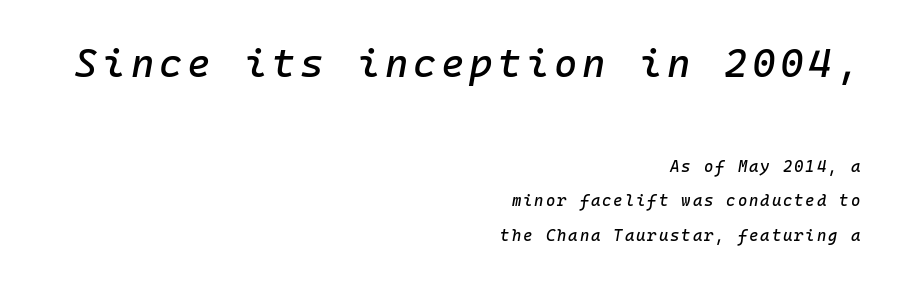
Which margin do the lines hug? The right one — the left edge is uneven. In terms of posture, this sample is oblique. Here the designer chose a console-style face with uniform glyph widths. Check the space under the baseline: it is left empty. Compare the two chunks: the upper has the greater cap height. Regarding leading, the lines here are spaced well apart.
